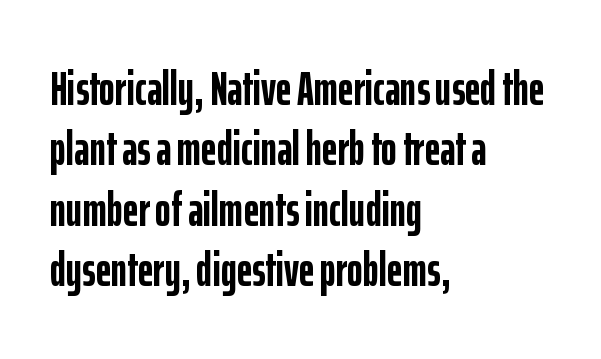
Q: Is the text bold? A: Yes.
Q: Is the text italic (slanted)? A: No, it is upright.
Q: Is the typeface a serif or a sans-serif typeface? A: Sans-serif.
Q: Is the text underlined? A: No.
Q: How is the paragraph aligned? A: Left-aligned.
Q: Is the spacing between letters normal or unusually wide? A: Normal.
Q: Is the spacing between lines tight, normal or loose? A: Normal.
Q: Width (condensed, normal, or wide)? A: Condensed.
Q: Stroke contrast? A: Low.
Q: x-height? A: Medium.
Q: Monospaced? A: No.
